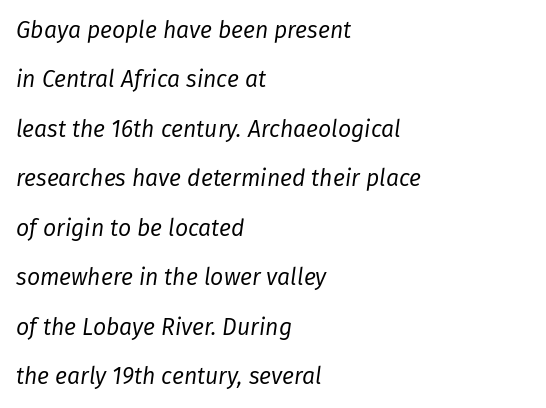
Q: Is the text bold? A: No.
Q: Is the text italic (slanted)? A: Yes, it leans right by about 8 degrees.
Q: Is the text underlined? A: No.
Q: How is the paragraph aligned? A: Left-aligned.
Q: Is the spacing between letters normal or unusually wide? A: Normal.
Q: Is the spacing between lines tight, normal or loose? A: Loose.
